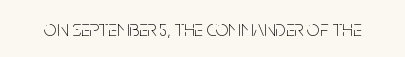
Q: Is the text bold? A: No.
Q: Is the text italic (slanted)? A: No, it is upright.
Q: Is the text underlined? A: No.
Q: Is the spacing between letters normal or unusually wide? A: Normal.
